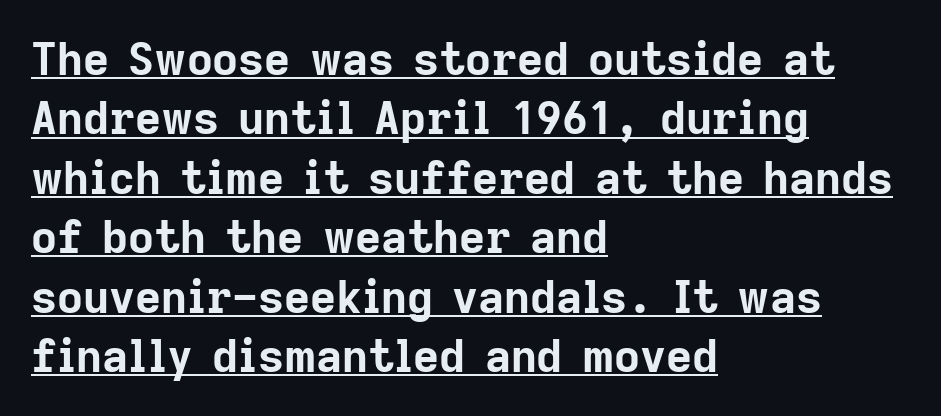
Characters remain perfectly vertical along every line. Summary of weight: heavy, a full bold. One-word summary of the alignment: left. The designer went with a sans here, leaving each stem footless. These lines keep a tight, regular rhythm from letter to letter. The lettering is marked with a stroke running underneath it.
